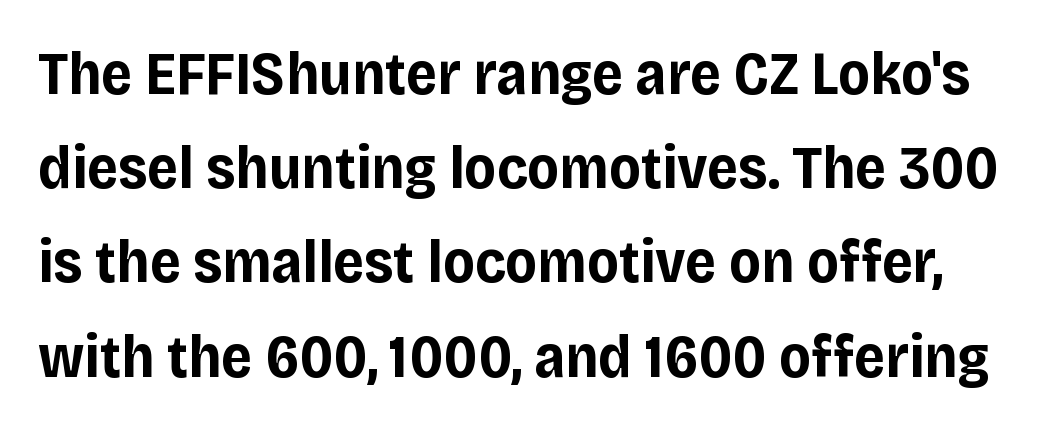
Q: Is the text bold? A: Yes.
Q: Is the text italic (slanted)? A: No, it is upright.
Q: Is the typeface a serif or a sans-serif typeface? A: Sans-serif.
Q: Is the text underlined? A: No.
Q: Is the spacing between letters normal or unusually wide? A: Normal.
Q: Is the spacing between lines tight, normal or loose? A: Normal.
Q: Width (condensed, normal, or wide)? A: Normal.
Q: Stroke contrast? A: Low.
Q: x-height? A: Large.
Q: Monospaced? A: No.
